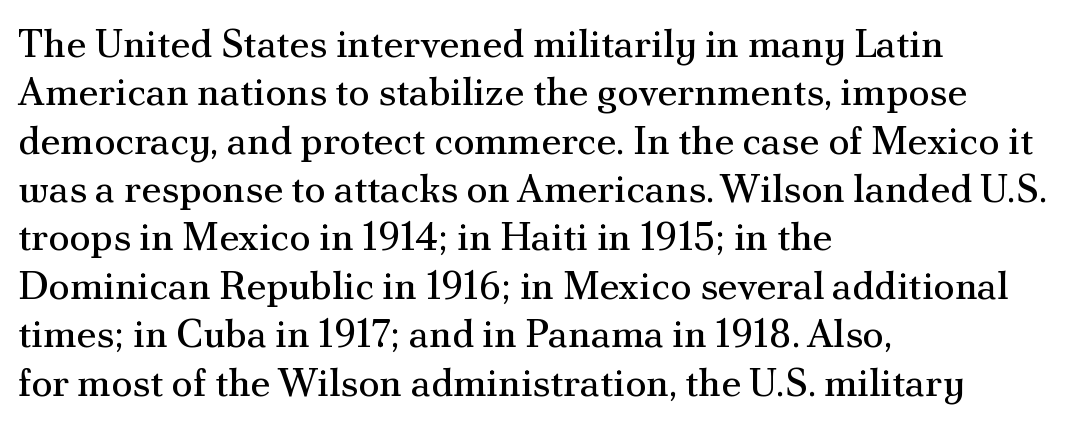
Does extra space separate the letters? No, they use regular spacing. Every stem runs plumb, perpendicular to the baseline. The space beneath each line is pristine and unruled. Is this a heavy cut? Hardly; it is regular or lighter.
